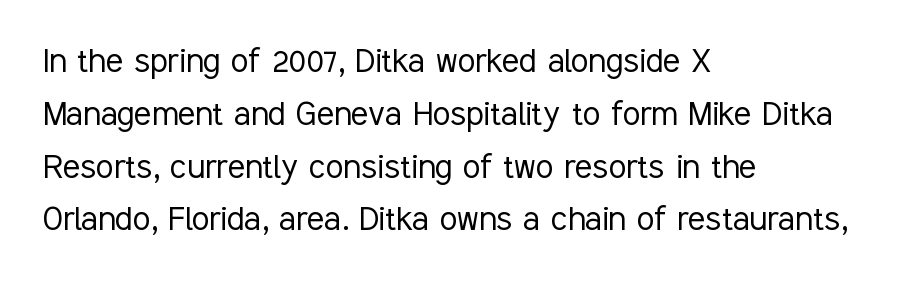
{"serif": "no", "italic": "no", "bold": "no", "weight": "light", "width": "condensed", "stroke_contrast": "low", "x_height": "medium", "monospaced": "no", "underline": "no", "align": "left", "line_spacing": "normal", "line_spacing_ratio": 1.32, "letter_spacing": "normal", "letter_spacing_em": 0.0, "glyph_px": 40}
